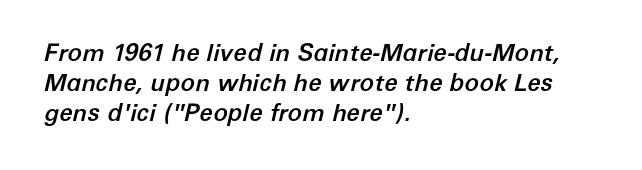
Q: Is the text italic (slanted)? A: Yes, it leans right by about 12 degrees.
Q: Is the text underlined? A: No.
Q: How is the paragraph aligned? A: Left-aligned.
Q: Is the spacing between letters normal or unusually wide? A: Normal.
Q: Is the spacing between lines tight, normal or loose? A: Normal.
